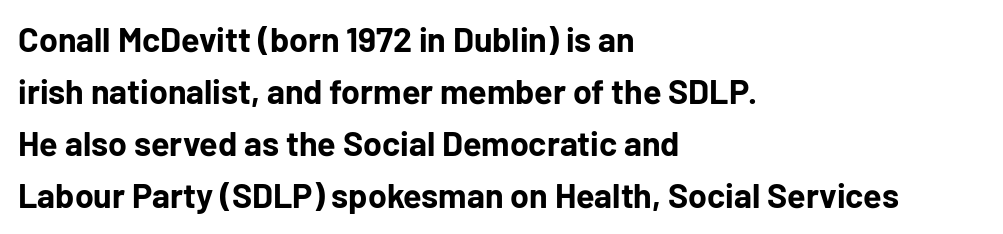
Q: Is the text bold? A: Yes.
Q: Is the text italic (slanted)? A: No, it is upright.
Q: Is the typeface a serif or a sans-serif typeface? A: Sans-serif.
Q: Is the text underlined? A: No.
Q: How is the paragraph aligned? A: Left-aligned.
Q: Is the spacing between letters normal or unusually wide? A: Normal.
Q: Is the spacing between lines tight, normal or loose? A: Normal.
Q: Width (condensed, normal, or wide)? A: Normal.
Q: Stroke contrast? A: Low.
Q: x-height? A: Medium.
Q: Monospaced? A: No.
